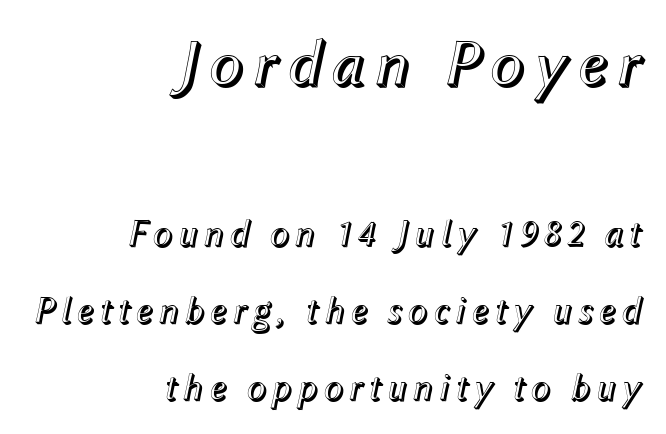
The image shows 66 px text type, italic (leaning right); set right-aligned, loose line spacing (2.02x), not underlined; the first (top) block is 1.74x larger; a medium x-height.
